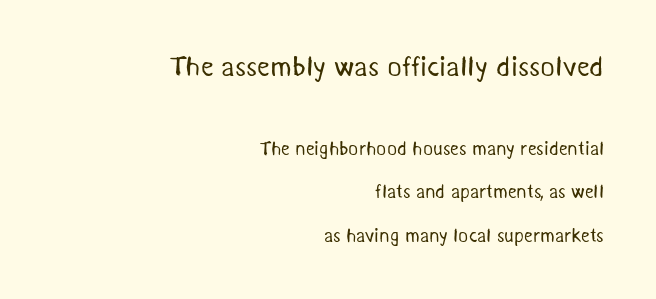
Q: Is the text bold? A: No.
Q: Is the typeface a serif or a sans-serif typeface? A: Sans-serif.
Q: Is the text underlined? A: No.
Q: How is the paragraph aligned? A: Right-aligned.
Q: Is the spacing between letters normal or unusually wide? A: Normal.
Q: Is the spacing between lines tight, normal or loose? A: Loose.
Q: Which block of text is set in a larger size, the first (top) or the second (bottom)? A: The first (top) one.
Q: Width (condensed, normal, or wide)? A: Normal.
Q: Stroke contrast? A: Medium.
Q: x-height? A: Medium.
Q: Monospaced? A: No.
